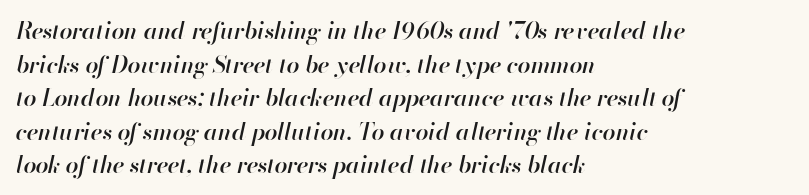
Q: Is the text bold? A: Semi-bold.
Q: Is the text italic (slanted)? A: Yes, it leans right by about 13 degrees.
Q: Is the text underlined? A: No.
Q: How is the paragraph aligned? A: Left-aligned.
Q: Is the spacing between letters normal or unusually wide? A: Normal.
Q: Is the spacing between lines tight, normal or loose? A: Normal.
